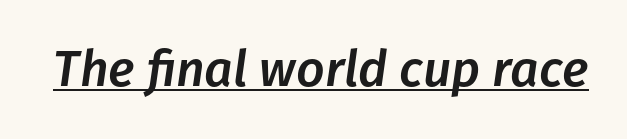
The image shows 50 px text type, italic (leaning right); set normal letter spacing, underlined; low stroke contrast and a medium x-height.
